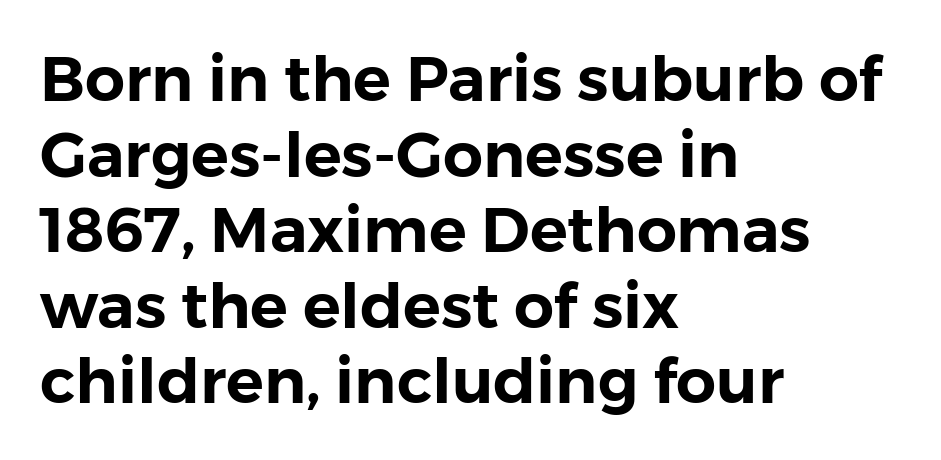
Q: Is the text italic (slanted)? A: No, it is upright.
Q: Is the typeface a serif or a sans-serif typeface? A: Sans-serif.
Q: Is the text underlined? A: No.
Q: How is the paragraph aligned? A: Left-aligned.
Q: Is the spacing between letters normal or unusually wide? A: Normal.
Q: Width (condensed, normal, or wide)? A: Normal.
Q: Stroke contrast? A: Low.
Q: x-height? A: Medium.
Q: Monospaced? A: No.
